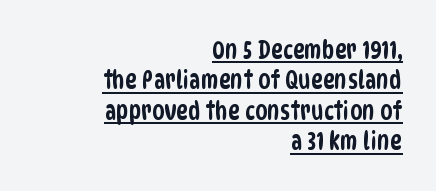
{"underline": "yes", "align": "right", "line_spacing_ratio": 1.22, "letter_spacing": "normal", "letter_spacing_em": 0.0, "glyph_px": 25}
